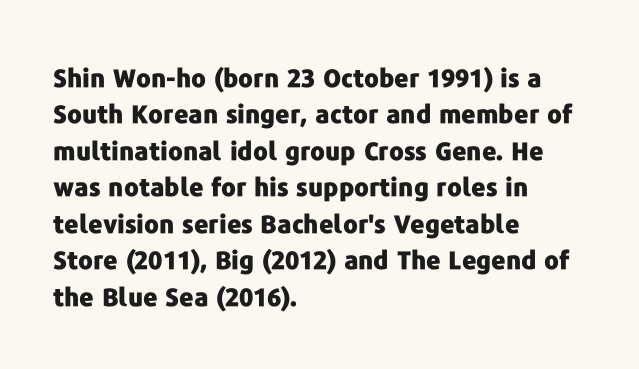
{"italic": "no", "bold": "yes", "underline": "no", "align": "left", "line_spacing": "normal", "line_spacing_ratio": 1.46, "letter_spacing": "normal", "letter_spacing_em": 0.0, "glyph_px": 25}
